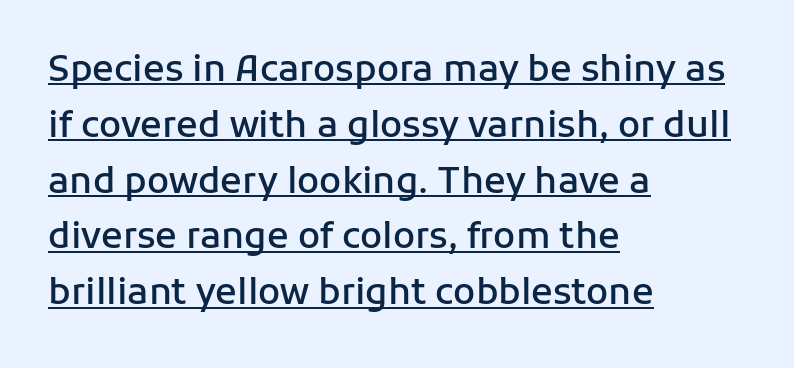
The typesetting leans somewhat heavy: a semibold. These characters rest on top of a visible drawn line. There is no visible air inserted between adjacent glyphs. Looks like regular typesetting: each glyph gets only the width it needs.
